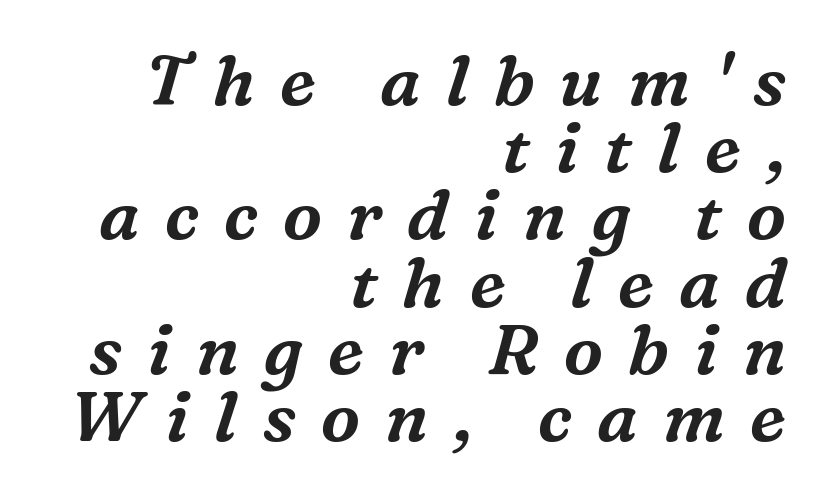
Q: Is the text italic (slanted)? A: Yes, it leans right by about 16 degrees.
Q: Is the typeface a serif or a sans-serif typeface? A: Serif.
Q: Is the text underlined? A: No.
Q: How is the paragraph aligned? A: Right-aligned.
Q: Is the spacing between letters normal or unusually wide? A: Unusually wide.
Q: Is the spacing between lines tight, normal or loose? A: Tight.
Q: Width (condensed, normal, or wide)? A: Normal.
Q: Stroke contrast? A: Medium.
Q: x-height? A: Medium.
Q: Monospaced? A: No.
